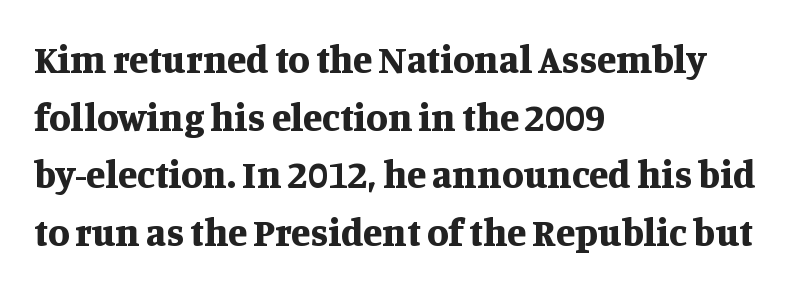
Q: Is the text bold? A: Yes.
Q: Is the text italic (slanted)? A: No, it is upright.
Q: Is the typeface a serif or a sans-serif typeface? A: Serif.
Q: Is the text underlined? A: No.
Q: How is the paragraph aligned? A: Left-aligned.
Q: Is the spacing between letters normal or unusually wide? A: Normal.
Q: Is the spacing between lines tight, normal or loose? A: Normal.
Q: Width (condensed, normal, or wide)? A: Normal.
Q: Stroke contrast? A: Medium.
Q: x-height? A: Large.
Q: Monospaced? A: No.
